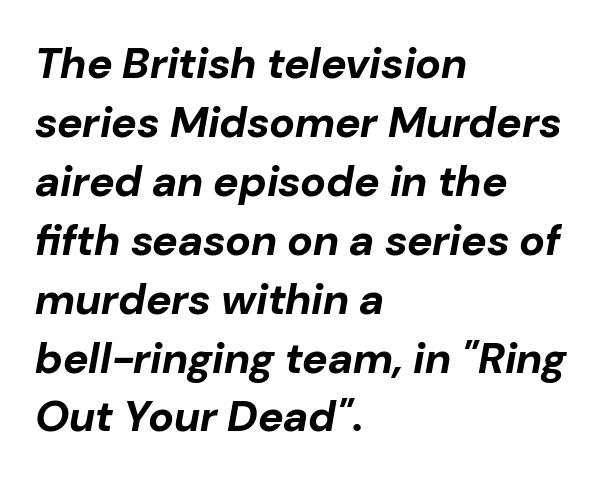
{"italic": "yes", "lean": "right", "slant_degrees": 10, "bold": "yes", "weight": "bold", "width": "normal", "stroke_contrast": "low", "x_height": "medium", "monospaced": "no", "underline": "no", "align": "left", "line_spacing": "normal", "line_spacing_ratio": 1.37, "letter_spacing": "normal", "letter_spacing_em": 0.0, "glyph_px": 43}
